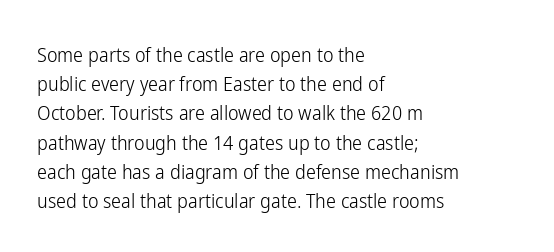
Q: Is the text bold? A: No.
Q: Is the text italic (slanted)? A: No, it is upright.
Q: Is the text underlined? A: No.
Q: How is the paragraph aligned? A: Left-aligned.
Q: Is the spacing between letters normal or unusually wide? A: Normal.
Q: Is the spacing between lines tight, normal or loose? A: Normal.
